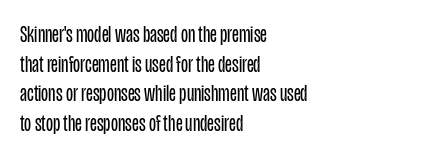
The lines sit at an ordinary, default distance from one another. The rag falls on the right side of this text block. The characters are drawn with everyday or finer stroke widths. Descender tails drop into unmarked territory.
